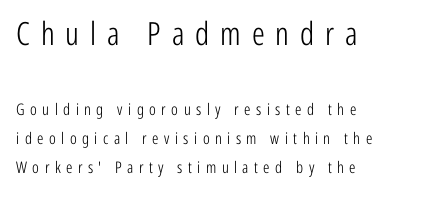
{"serif": "no", "italic": "no", "bold": "no", "weight": "light", "width": "condensed", "stroke_contrast": "low", "x_height": "medium", "monospaced": "no", "underline": "no", "align": "left", "line_spacing_ratio": 1.82, "letter_spacing": "wide", "letter_spacing_em": 0.34, "larger_block": "first", "size_ratio": 2.0, "glyph_px": 32}
